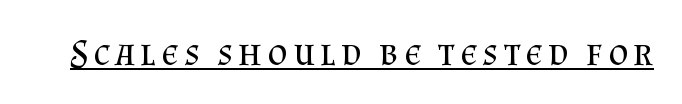
{"serif": "yes", "italic": "no", "bold": "no", "weight": "regular", "width": "normal", "stroke_contrast": "medium", "x_height": "small", "monospaced": "no", "underline": "yes", "glyph_px": 38}
